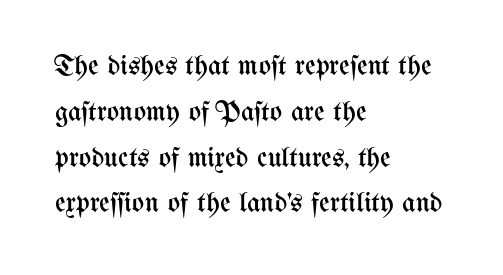
{"italic": "no", "bold": "no", "weight": "regular", "width": "condensed", "stroke_contrast": "medium", "x_height": "medium", "monospaced": "no", "underline": "no", "align": "left", "line_spacing": "normal", "line_spacing_ratio": 1.58, "letter_spacing": "normal", "letter_spacing_em": 0.0, "glyph_px": 29}
